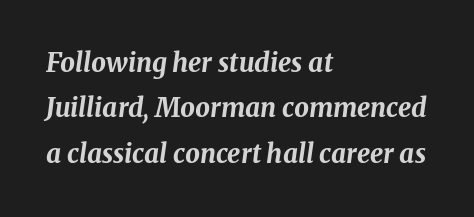
The image shows 26 px bold type, italic (leaning right); set left-aligned, line spacing 1.75x, normal letter spacing, not underlined.
